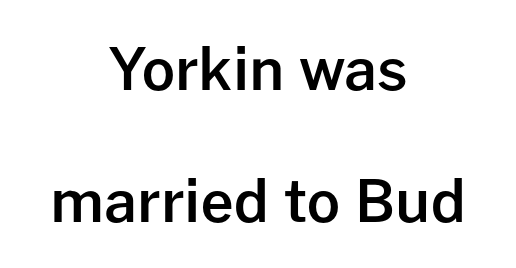
The image shows 58 px semibold sans-serif type, upright; set centered, loose line spacing (2.28x), normal letter spacing, not underlined; low stroke contrast and a medium x-height.
